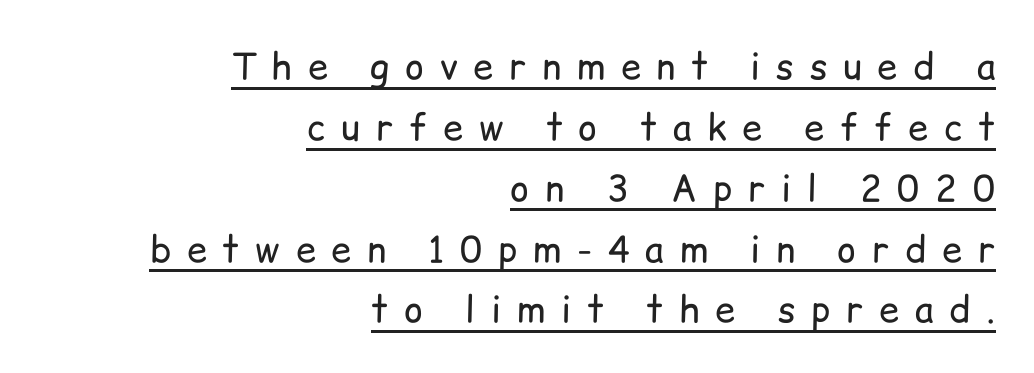
The words here are underlined. Proportional: the letters do not fall into vertical columns. Spacing between characters has been opened up far beyond the box default. Vertically, the passage feels balanced, rows spaced as you'd expect.
